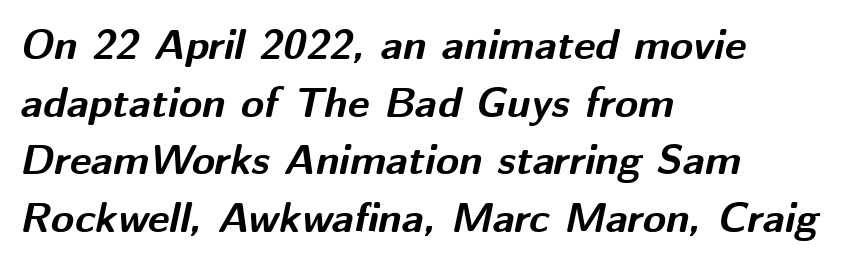
Q: Is the text bold? A: Yes.
Q: Is the text italic (slanted)? A: Yes, it leans right by about 12 degrees.
Q: Is the text underlined? A: No.
Q: How is the paragraph aligned? A: Left-aligned.
Q: Is the spacing between letters normal or unusually wide? A: Normal.
Q: Is the spacing between lines tight, normal or loose? A: Normal.
Q: Width (condensed, normal, or wide)? A: Normal.
Q: Stroke contrast? A: Medium.
Q: x-height? A: Medium.
Q: Monospaced? A: No.
